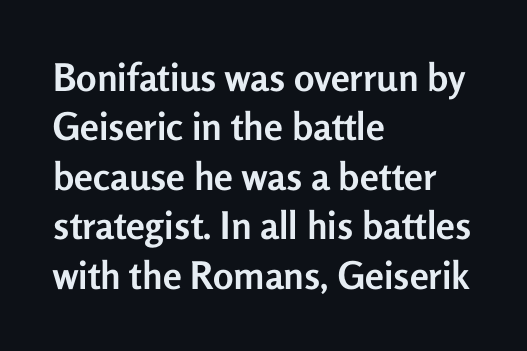
{"serif": "no", "italic": "no", "bold": "yes", "weight": "semibold", "width": "normal", "stroke_contrast": "low", "x_height": "medium", "monospaced": "no", "underline": "no", "align": "left", "line_spacing": "normal", "line_spacing_ratio": 1.3, "letter_spacing": "normal", "letter_spacing_em": 0.0, "glyph_px": 38}
